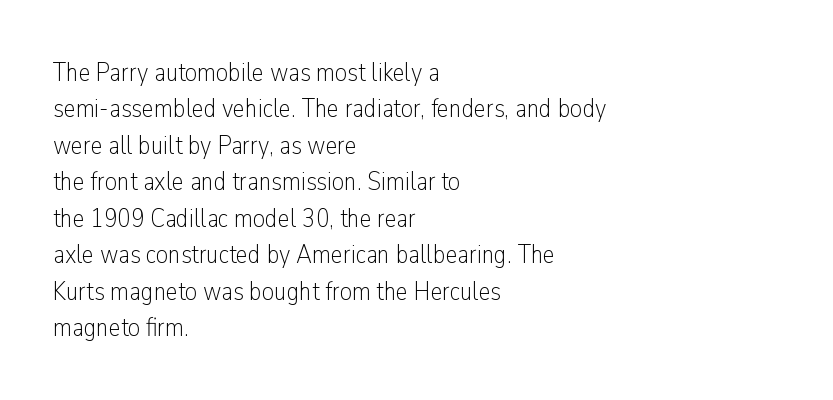
Q: Is the text bold? A: No.
Q: Is the text italic (slanted)? A: No, it is upright.
Q: Is the text underlined? A: No.
Q: How is the paragraph aligned? A: Left-aligned.
Q: Is the spacing between letters normal or unusually wide? A: Normal.
Q: Is the spacing between lines tight, normal or loose? A: Normal.
